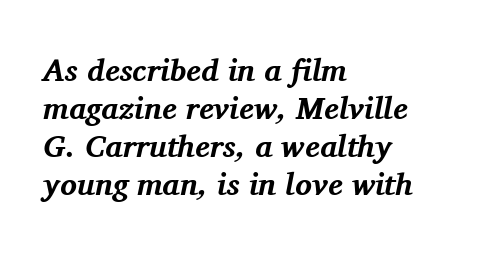
The image shows 31 px bold serif type, italic (leaning right); set left-aligned, line spacing 1.23x, normal letter spacing, not underlined; medium stroke contrast and a medium x-height.
